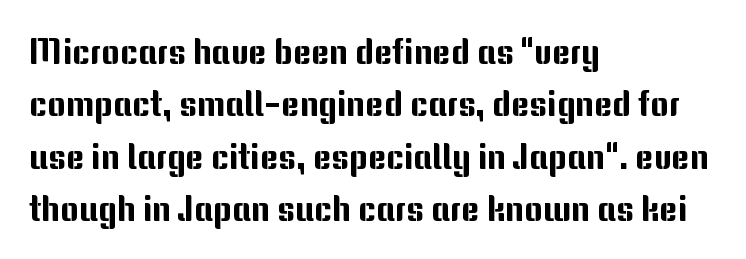
{"serif": "no", "italic": "no", "width": "normal", "stroke_contrast": "medium", "x_height": "medium", "monospaced": "no", "underline": "no", "align": "left", "line_spacing": "normal", "line_spacing_ratio": 1.5, "letter_spacing": "normal", "letter_spacing_em": 0.0, "glyph_px": 35}
